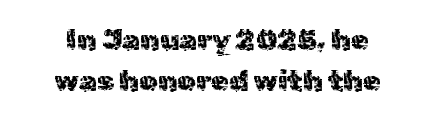
Q: Is the text bold? A: No.
Q: Is the text italic (slanted)? A: No, it is upright.
Q: Is the typeface a serif or a sans-serif typeface? A: Sans-serif.
Q: Is the text underlined? A: No.
Q: How is the paragraph aligned? A: Centered.
Q: Is the spacing between letters normal or unusually wide? A: Normal.
Q: Is the spacing between lines tight, normal or loose? A: Normal.
Q: Width (condensed, normal, or wide)? A: Normal.
Q: x-height? A: Medium.
Q: Monospaced? A: No.
